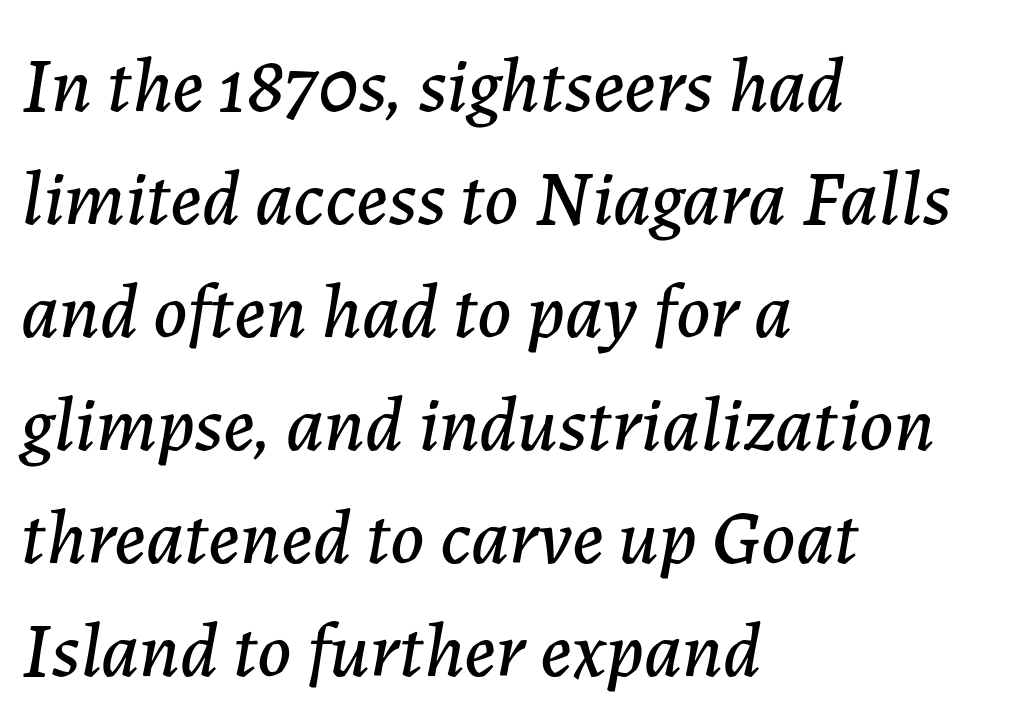
{"italic": "yes", "lean": "right", "slant_degrees": 7, "width": "normal", "stroke_contrast": "low", "x_height": "medium", "monospaced": "no", "underline": "no", "align": "left", "line_spacing": "normal", "line_spacing_ratio": 1.45, "letter_spacing": "normal", "letter_spacing_em": 0.0, "glyph_px": 78}
